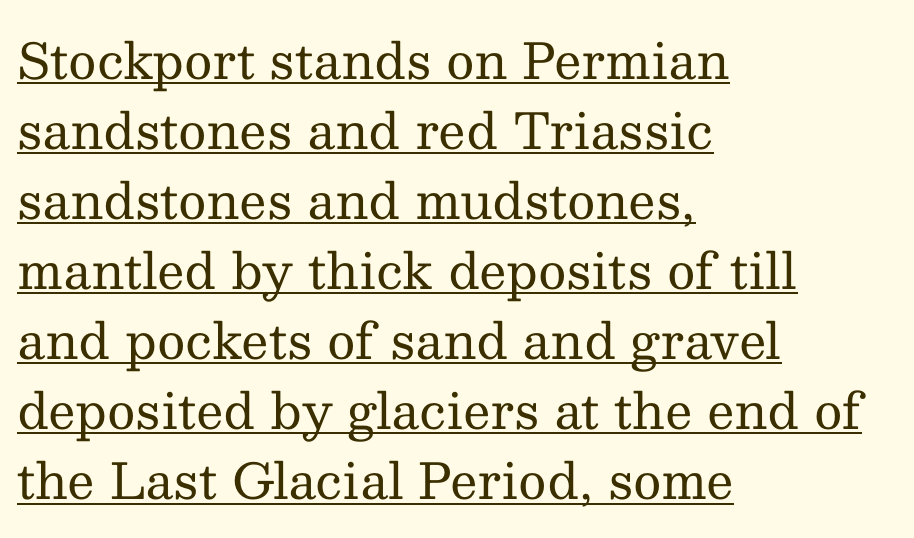
The image shows 49 px regular-weight serif type, upright; set left-aligned, normal line spacing (1.43x), normal letter spacing, underlined; medium stroke contrast and a medium x-height.
